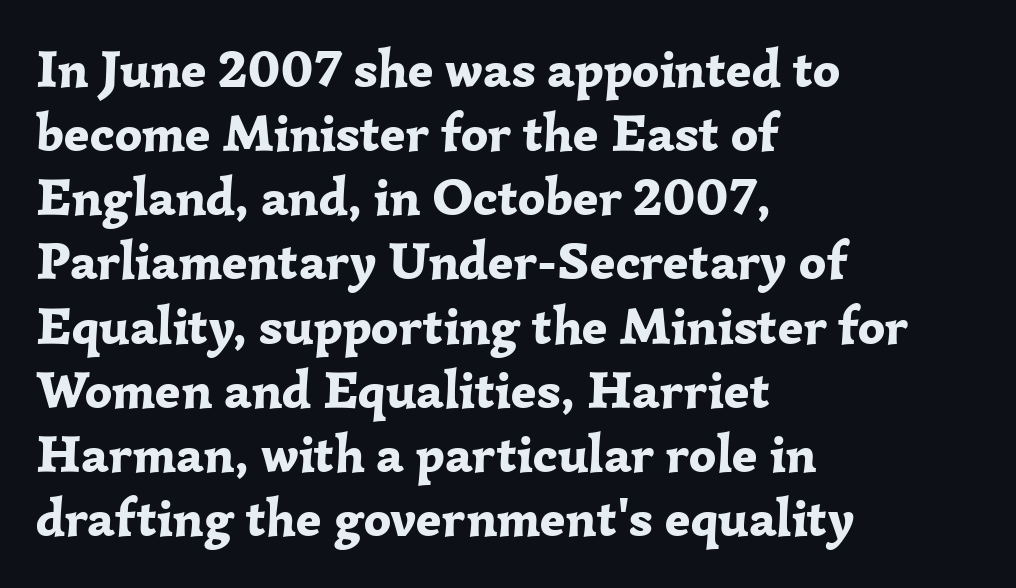
{"serif": "yes", "italic": "no", "bold": "yes", "weight": "bold", "width": "normal", "stroke_contrast": "low", "x_height": "medium", "monospaced": "no", "underline": "no", "align": "left", "line_spacing_ratio": 1.21, "letter_spacing": "normal", "letter_spacing_em": 0.0, "glyph_px": 53}
